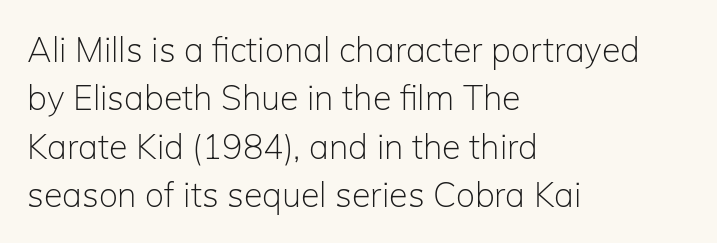
Q: Is the text bold? A: No.
Q: Is the text italic (slanted)? A: No, it is upright.
Q: Is the typeface a serif or a sans-serif typeface? A: Sans-serif.
Q: Is the text underlined? A: No.
Q: How is the paragraph aligned? A: Left-aligned.
Q: Is the spacing between letters normal or unusually wide? A: Normal.
Q: Is the spacing between lines tight, normal or loose? A: Normal.
Q: Width (condensed, normal, or wide)? A: Normal.
Q: Stroke contrast? A: Low.
Q: x-height? A: Medium.
Q: Monospaced? A: No.
